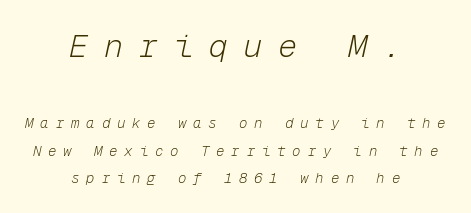
The image shows 32 px light type, italic (leaning right), monospaced; set centered, loose line spacing (1.98x), unusually wide letter spacing (+0.49 em), not underlined; the first (top) block is 2.29x larger; low stroke contrast and a medium x-height.
